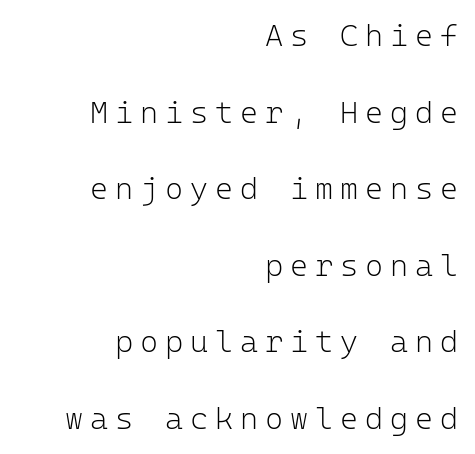
Every character here occupies the same horizontal width, giving the sample a typewriter-like rhythm. The typeface has the unassuming heft of standard copy or less. The string is rendered with underlining switched off. Posture: vertical. One-word summary of the alignment: right.
